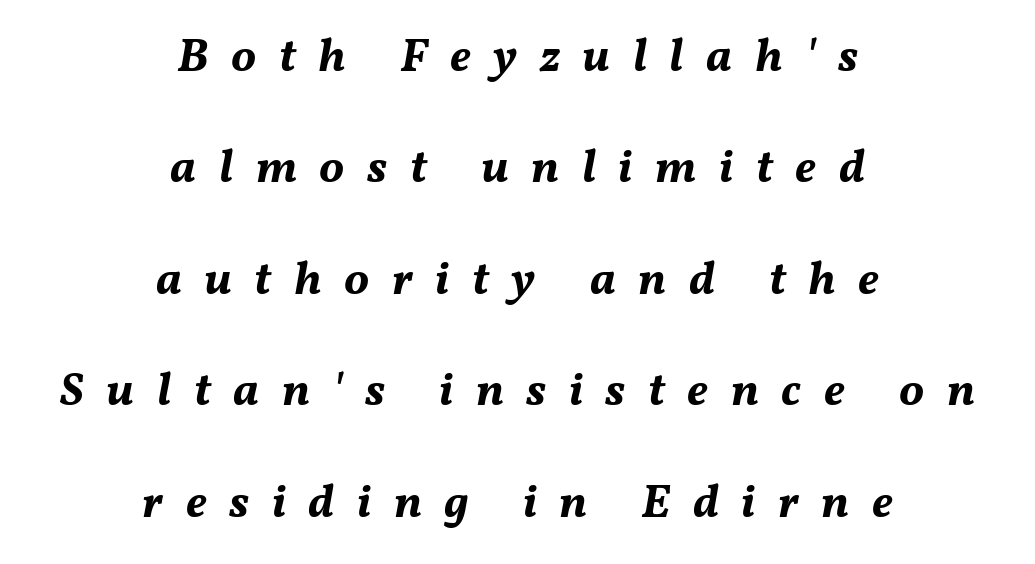
Weight: bold. Descenders are the only things crossing below the line. The letters are spread apart with noticeably loose tracking. Varying glyph widths throughout — classic text-font behaviour.
